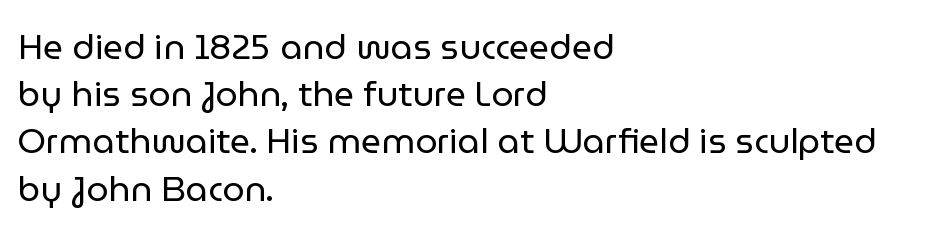
Posture: vertical. How would I describe the line gaps? Plain and ordinary. Type without underlining. Teacher's note: observe the even left margin — that is flush-left alignment. Characters follow at the spacing the type designer built in. Summary of weight: not heavy and not bold.
